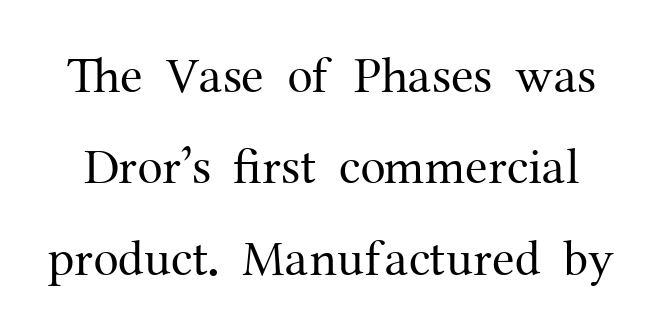
Q: Is the text bold? A: No.
Q: Is the text italic (slanted)? A: No, it is upright.
Q: Is the typeface a serif or a sans-serif typeface? A: Serif.
Q: Is the text underlined? A: No.
Q: Is the spacing between letters normal or unusually wide? A: Normal.
Q: Width (condensed, normal, or wide)? A: Normal.
Q: Stroke contrast? A: Medium.
Q: x-height? A: Medium.
Q: Monospaced? A: No.
